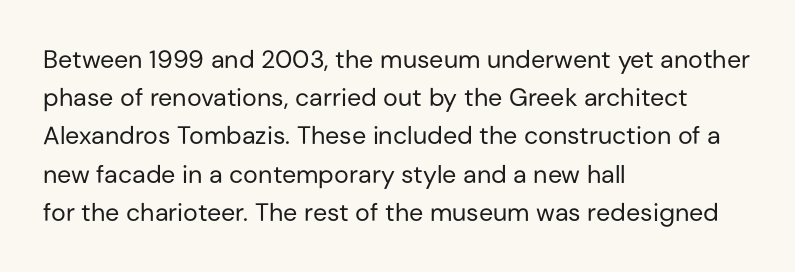
The image shows 25 px text type, upright; set left-aligned, normal line spacing (1.53x), normal letter spacing, not underlined.
